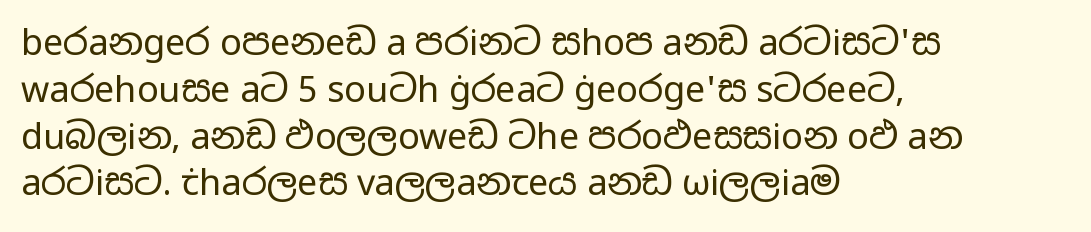
The image shows 36 px regular-weight, wide sans-serif type, upright; set left-aligned, normal line spacing (1.3x), normal letter spacing, not underlined; low stroke contrast and a medium x-height.
